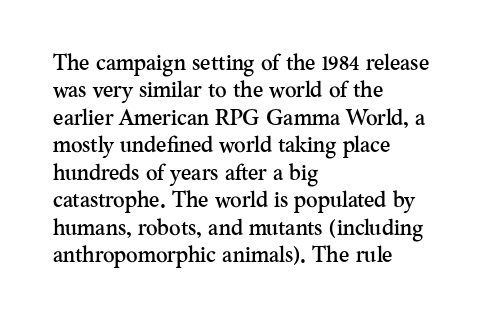
{"italic": "no", "underline": "no", "align": "left", "line_spacing": "normal", "line_spacing_ratio": 1.25, "letter_spacing": "normal", "letter_spacing_em": 0.0, "glyph_px": 22}
